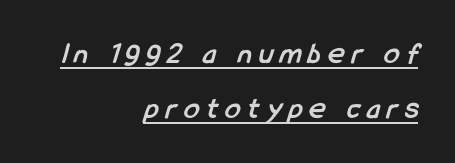
Q: Is the text bold? A: Yes.
Q: Is the typeface a serif or a sans-serif typeface? A: Sans-serif.
Q: Is the text underlined? A: Yes.
Q: How is the paragraph aligned? A: Right-aligned.
Q: Is the spacing between letters normal or unusually wide? A: Unusually wide.
Q: Width (condensed, normal, or wide)? A: Condensed.
Q: Stroke contrast? A: Low.
Q: x-height? A: Medium.
Q: Monospaced? A: No.
